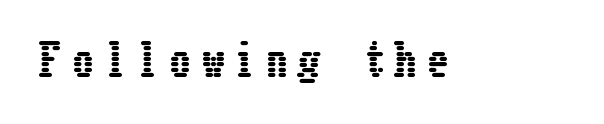
The image shows 43 px condensed type, upright; set unusually wide letter spacing (+0.25 em), not underlined; low stroke contrast and a medium x-height.
